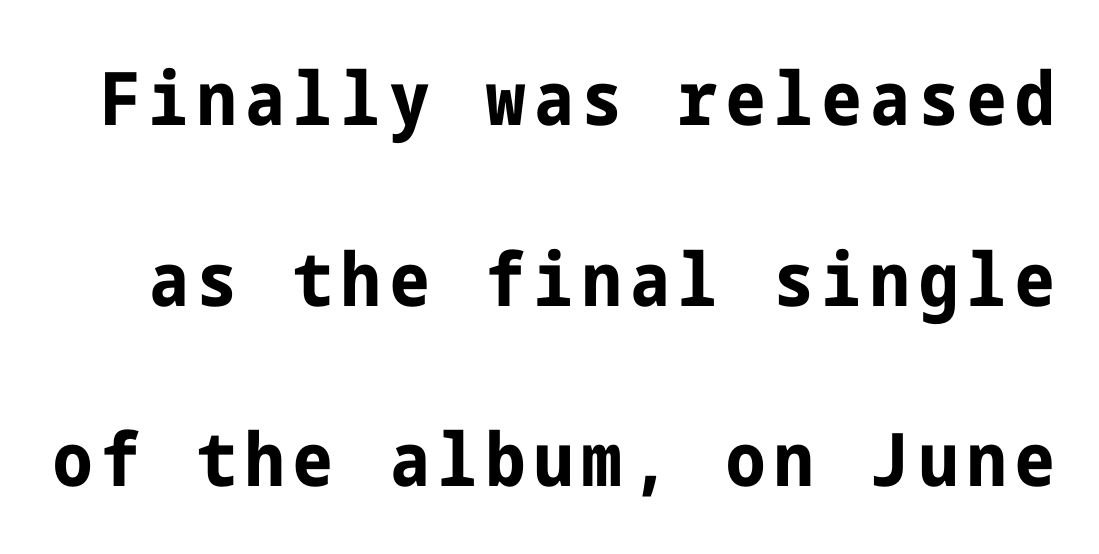
The image shows 74 px bold, condensed sans-serif type, upright; set loose line spacing (2.44x), not underlined; low stroke contrast and a medium x-height.
